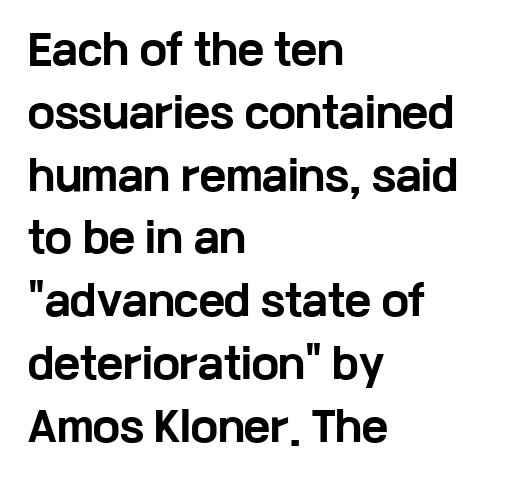
Q: Is the text bold? A: Yes.
Q: Is the text italic (slanted)? A: No, it is upright.
Q: Is the typeface a serif or a sans-serif typeface? A: Sans-serif.
Q: Is the text underlined? A: No.
Q: How is the paragraph aligned? A: Left-aligned.
Q: Is the spacing between letters normal or unusually wide? A: Normal.
Q: Is the spacing between lines tight, normal or loose? A: Normal.
Q: Width (condensed, normal, or wide)? A: Wide.
Q: Stroke contrast? A: Low.
Q: x-height? A: Medium.
Q: Monospaced? A: No.
